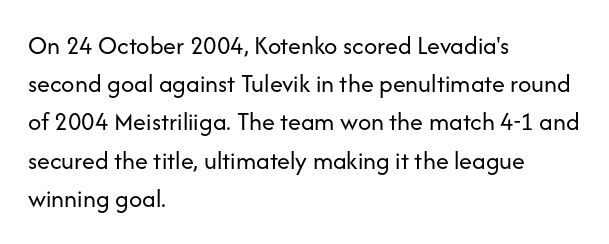
Q: Is the text bold? A: No.
Q: Is the text italic (slanted)? A: No, it is upright.
Q: Is the text underlined? A: No.
Q: How is the paragraph aligned? A: Left-aligned.
Q: Is the spacing between letters normal or unusually wide? A: Normal.
Q: Is the spacing between lines tight, normal or loose? A: Normal.
